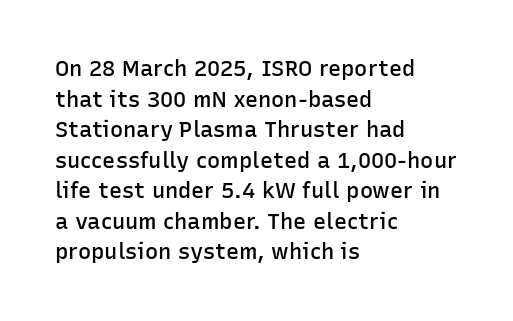
Q: Is the text bold? A: Semi-bold.
Q: Is the text italic (slanted)? A: No, it is upright.
Q: Is the text underlined? A: No.
Q: How is the paragraph aligned? A: Left-aligned.
Q: Is the spacing between letters normal or unusually wide? A: Normal.
Q: Is the spacing between lines tight, normal or loose? A: Normal.
